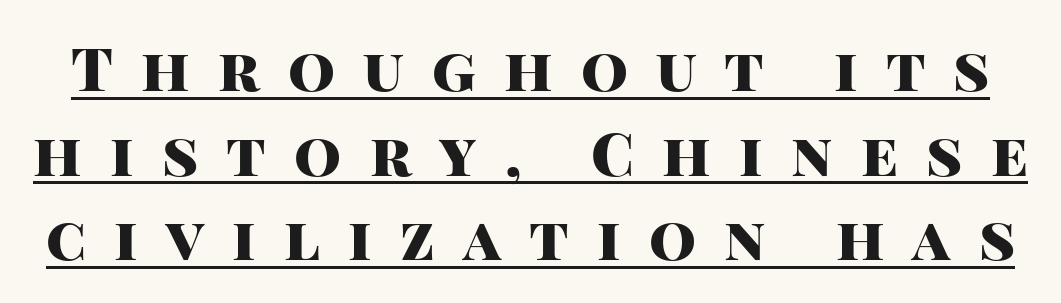
Caption: lettering with a line underneath. The passage shown has open, widely tracked lettering throughout. The face used here is a sans, in the tradition of grotesques and geometrics. The line-height multiplier appears to be the usual default.
